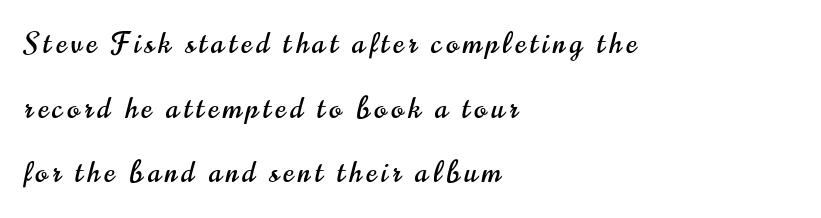
The image shows 28 px condensed sans-serif type; set left-aligned, loose line spacing (2.31x), not underlined; high stroke contrast and a small x-height.
